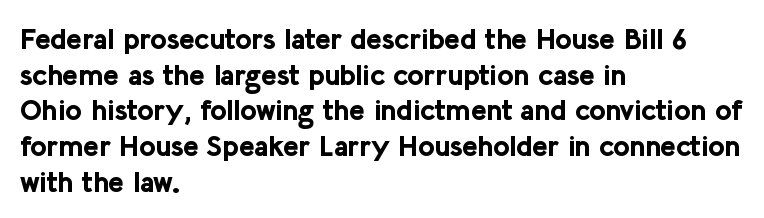
The image shows 29 px bold sans-serif type, upright; set left-aligned, line spacing 1.23x, normal letter spacing, not underlined; low stroke contrast and a medium x-height.
